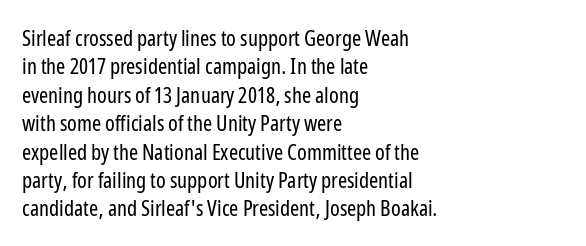
Q: Is the text bold? A: No.
Q: Is the text italic (slanted)? A: No, it is upright.
Q: Is the text underlined? A: No.
Q: How is the paragraph aligned? A: Left-aligned.
Q: Is the spacing between letters normal or unusually wide? A: Normal.
Q: Is the spacing between lines tight, normal or loose? A: Normal.
